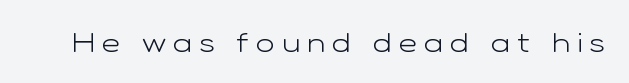
{"serif": "no", "italic": "no", "bold": "no", "weight": "light", "width": "wide", "stroke_contrast": "low", "x_height": "medium", "monospaced": "no", "underline": "no", "letter_spacing": "wide", "letter_spacing_em": 0.26, "glyph_px": 28}
